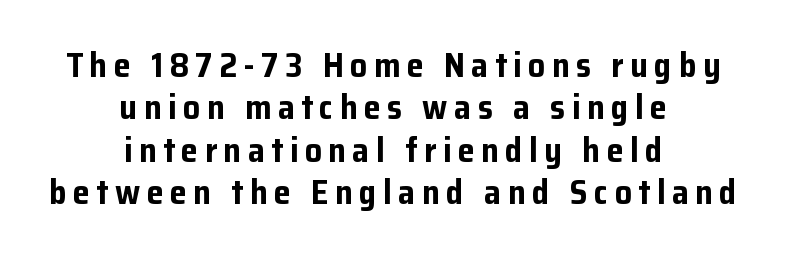
{"serif": "no", "italic": "no", "bold": "yes", "weight": "bold", "width": "normal", "stroke_contrast": "low", "x_height": "medium", "monospaced": "no", "underline": "no", "align": "center", "line_spacing": "normal", "line_spacing_ratio": 1.25, "glyph_px": 34}
